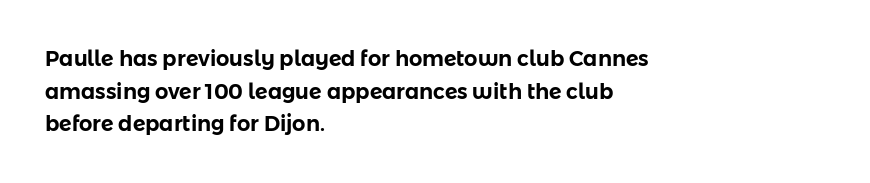
The image shows 21 px text type, upright; set left-aligned, normal line spacing (1.55x), normal letter spacing, not underlined.
